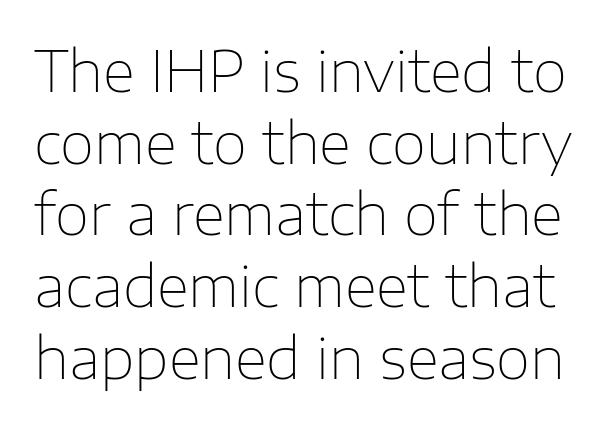
{"serif": "no", "italic": "no", "bold": "no", "weight": "thin", "width": "normal", "stroke_contrast": "low", "x_height": "medium", "monospaced": "no", "underline": "no", "line_spacing": "normal", "line_spacing_ratio": 1.28, "letter_spacing": "normal", "letter_spacing_em": 0.0, "glyph_px": 56}
